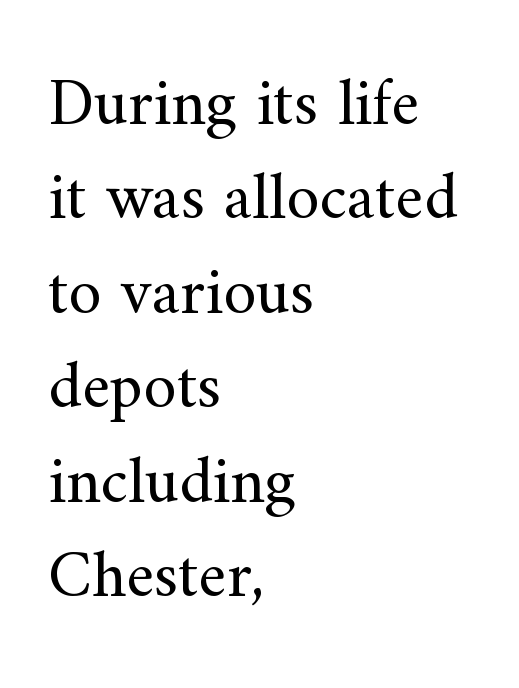
Q: Is the text bold? A: No.
Q: Is the text italic (slanted)? A: No, it is upright.
Q: Is the typeface a serif or a sans-serif typeface? A: Serif.
Q: Is the text underlined? A: No.
Q: How is the paragraph aligned? A: Left-aligned.
Q: Is the spacing between letters normal or unusually wide? A: Normal.
Q: Is the spacing between lines tight, normal or loose? A: Normal.
Q: Width (condensed, normal, or wide)? A: Normal.
Q: Stroke contrast? A: Medium.
Q: x-height? A: Small.
Q: Monospaced? A: No.
